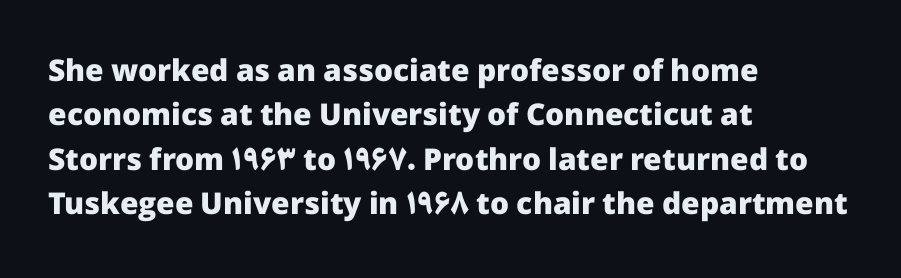
The letters are bold, with thick, heavy strokes. The passage is arranged the way most books set body copy — flush left. No extra tracking has been applied to these lines. This is sans-serif lettering, the kind often seen on screens and signage.
